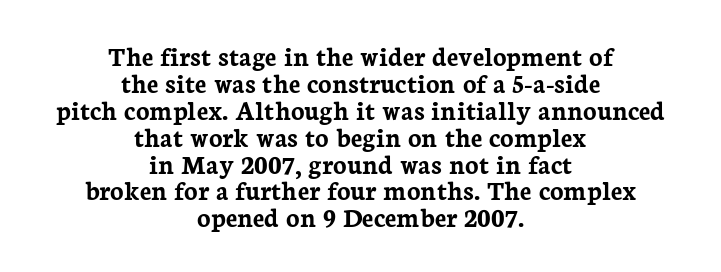
The image shows 28 px semibold serif type, upright; set centered, tight line spacing (0.96x), normal letter spacing, not underlined; low stroke contrast and a medium x-height.
